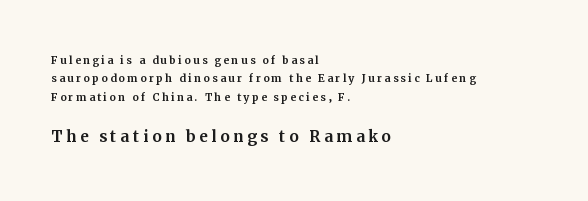
Layout note: lines flush left. Reading down the column, the eye jumps a familiar distance to each next line. Unlike italic type, these characters show no tilt at all. The lower block of text is set noticeably larger than the block above it. Plain, unruled lines of type.
